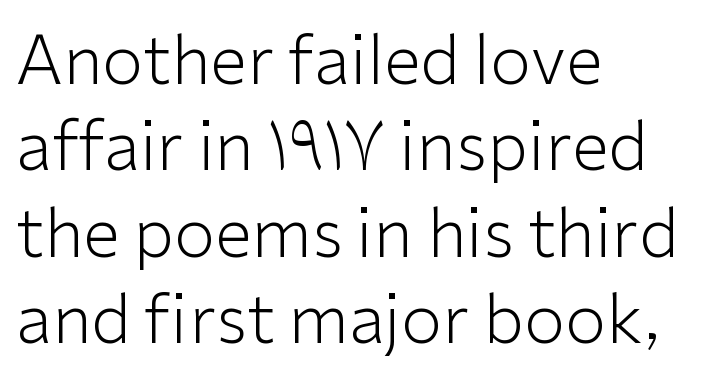
The image shows 67 px light sans-serif type, upright; set left-aligned, normal line spacing (1.29x), normal letter spacing, not underlined; low stroke contrast and a medium x-height.
